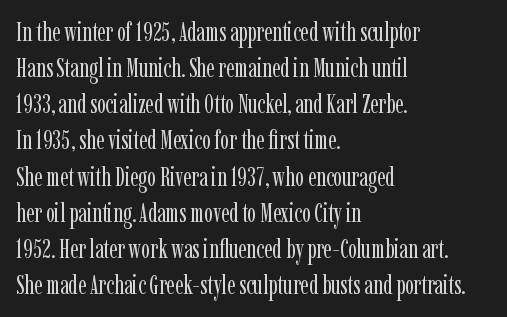
Teacher's note: observe the even left margin — that is flush-left alignment. Students, note that the glyphs here touch the page at normal intervals. Do the letters lean? They stand straight. Descenders hang freely into open space. Stem width sits at or under what a default text font uses.
